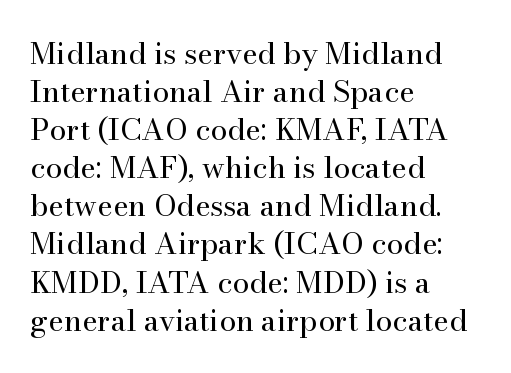
Posture: upright roman. In terms of letterspacing, this is plain default setting. Where is the straight margin? On the left. The characters display serif detailing at their extremities.
